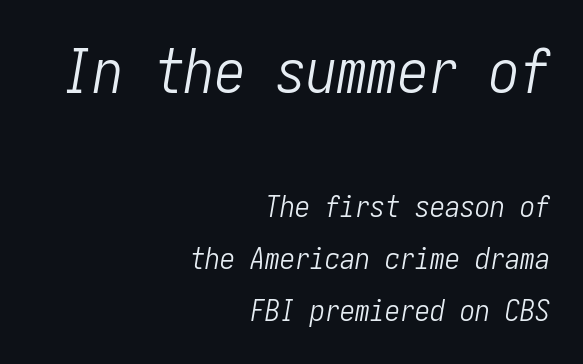
Alignment: flush right. The characters are drawn with everyday or finer stroke widths. The area under the type is left untouched. Does the lettering tilt? It does — this is italic.
